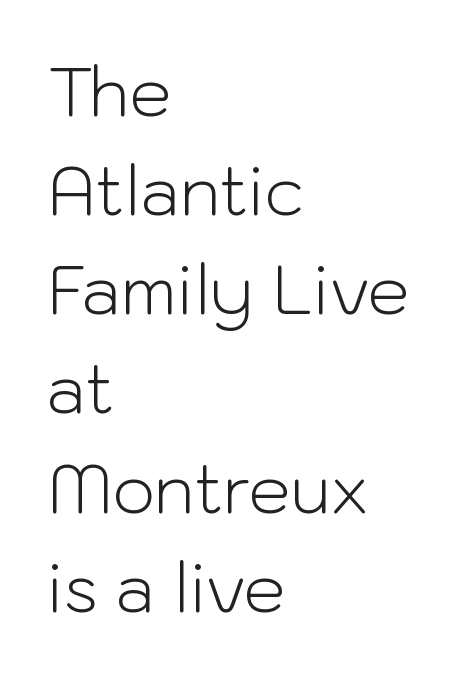
The image shows 67 px light sans-serif type, upright; set left-aligned, normal line spacing (1.48x), normal letter spacing, not underlined; low stroke contrast and a medium x-height.
